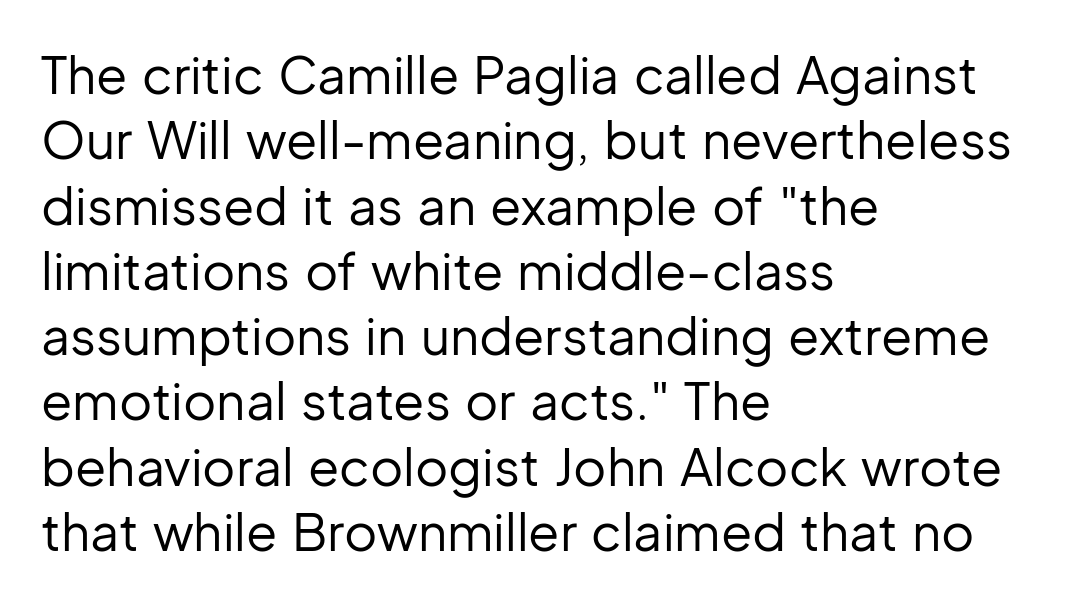
The image shows 51 px regular-weight sans-serif type, upright; set left-aligned, normal line spacing (1.28x), normal letter spacing, not underlined; low stroke contrast and a medium x-height.
